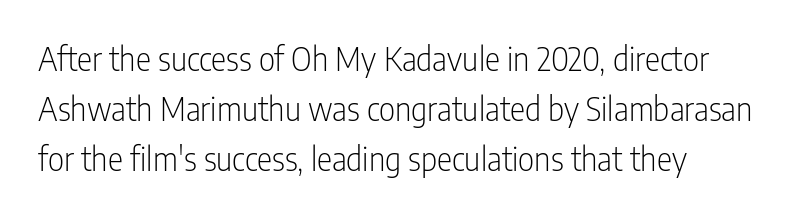
The vertical gap from one line to the next is medium. You can tell from the bare stems that sans-serif type was used. Compared with typical body copy, the letter spacing here is the same. Vertical strokes here are truly vertical. The weight tops out at a normal text grade. Clear beneath every line of the passage.
